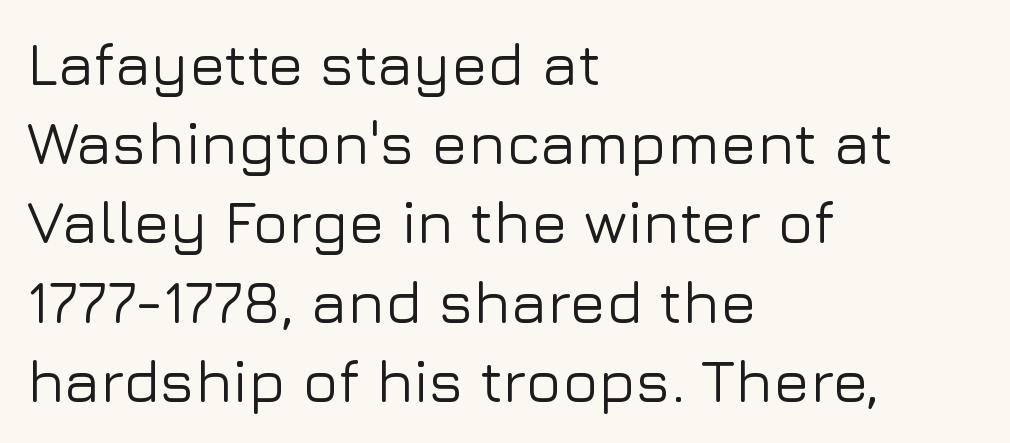
Q: Is the text italic (slanted)? A: No, it is upright.
Q: Is the typeface a serif or a sans-serif typeface? A: Sans-serif.
Q: Is the text underlined? A: No.
Q: How is the paragraph aligned? A: Left-aligned.
Q: Is the spacing between letters normal or unusually wide? A: Normal.
Q: Is the spacing between lines tight, normal or loose? A: Normal.
Q: Width (condensed, normal, or wide)? A: Normal.
Q: Stroke contrast? A: Low.
Q: x-height? A: Medium.
Q: Monospaced? A: No.
